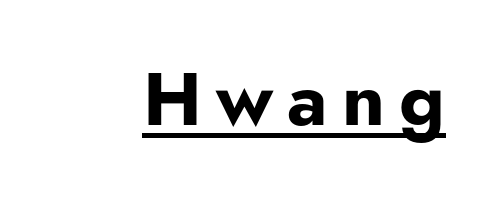
Q: Is the text bold? A: Yes.
Q: Is the text italic (slanted)? A: No, it is upright.
Q: Is the typeface a serif or a sans-serif typeface? A: Sans-serif.
Q: Is the text underlined? A: Yes.
Q: Width (condensed, normal, or wide)? A: Normal.
Q: Stroke contrast? A: Low.
Q: x-height? A: Small.
Q: Monospaced? A: No.
